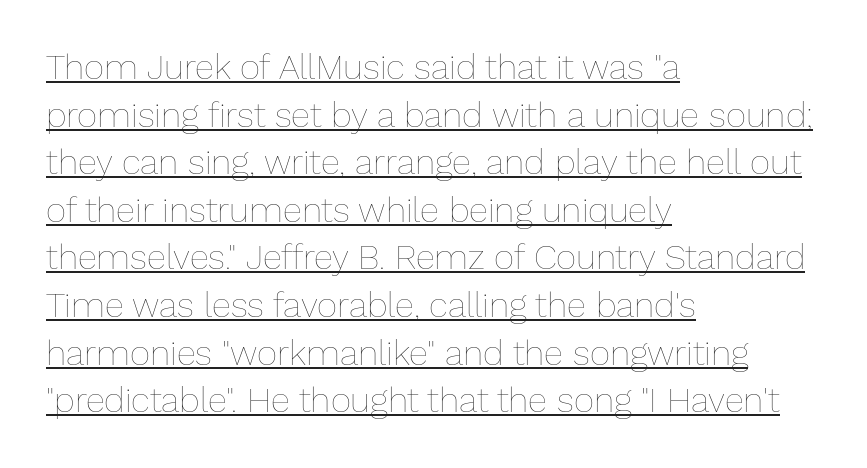
{"italic": "no", "bold": "no", "weight": "thin", "width": "normal", "stroke_contrast": "low", "x_height": "medium", "monospaced": "no", "underline": "yes", "align": "left", "line_spacing": "normal", "line_spacing_ratio": 1.36, "letter_spacing": "normal", "letter_spacing_em": 0.0, "glyph_px": 35}
